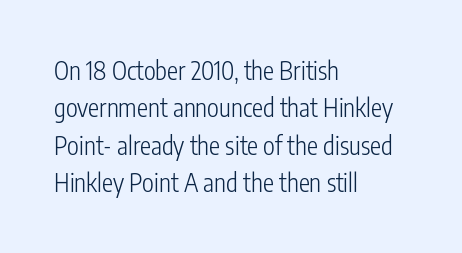
{"italic": "no", "bold": "no", "underline": "no", "align": "left", "line_spacing": "normal", "line_spacing_ratio": 1.5, "letter_spacing": "normal", "letter_spacing_em": 0.0, "glyph_px": 25}
